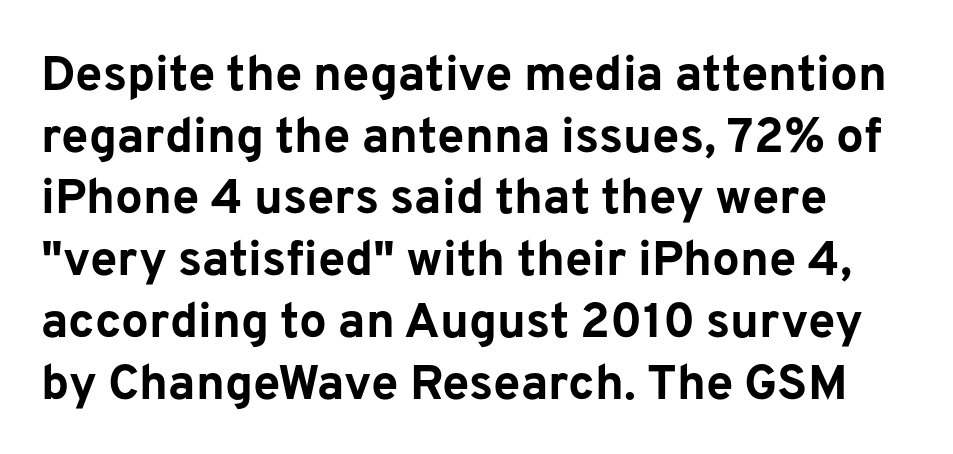
A bare baseline throughout the passage. How are the letters spaced? Ordinarily, with no added tracking. Does the weight exceed regular? Yes, all the way to bold. Leading matches the norm, producing a regular column. Nope, no serifs anywhere on these letters.
